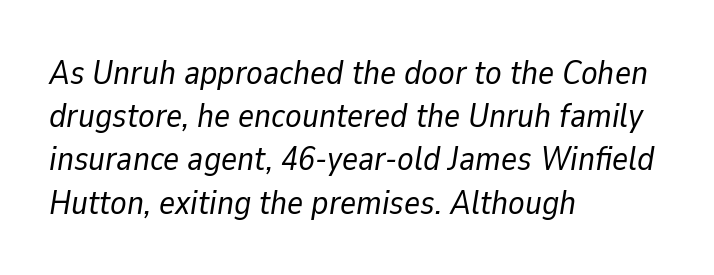
Q: Is the text bold? A: No.
Q: Is the text italic (slanted)? A: Yes, it leans right by about 9 degrees.
Q: Is the text underlined? A: No.
Q: How is the paragraph aligned? A: Left-aligned.
Q: Is the spacing between letters normal or unusually wide? A: Normal.
Q: Is the spacing between lines tight, normal or loose? A: Normal.
Q: Width (condensed, normal, or wide)? A: Normal.
Q: Stroke contrast? A: Low.
Q: x-height? A: Medium.
Q: Monospaced? A: No.
